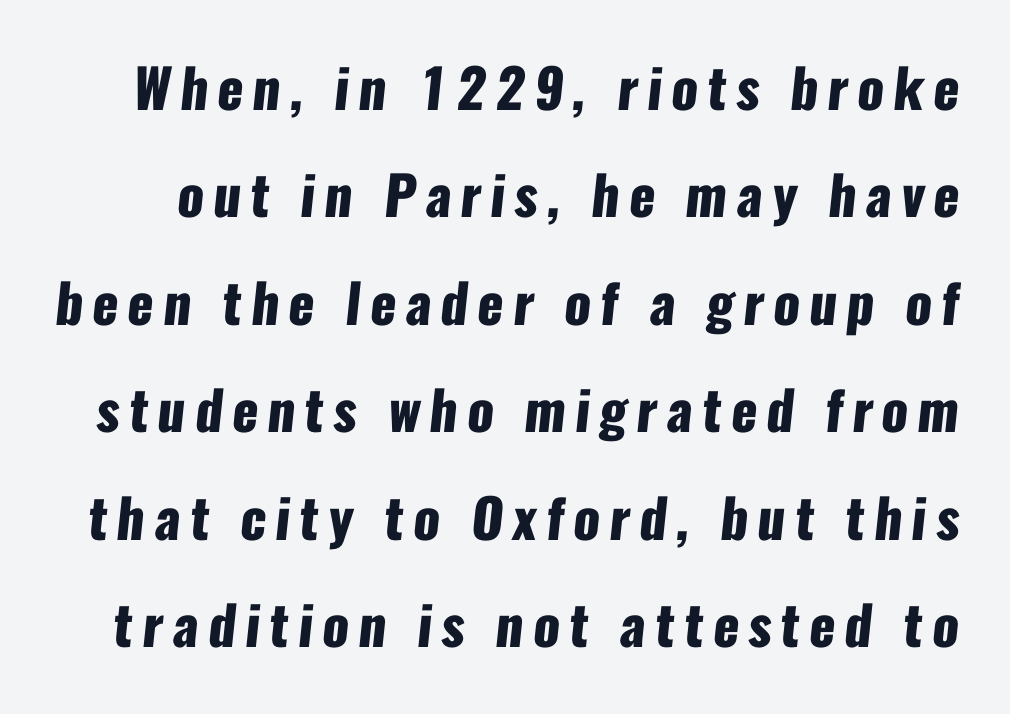
{"serif": "no", "bold": "yes", "weight": "heavy", "width": "condensed", "stroke_contrast": "low", "x_height": "medium", "monospaced": "no", "underline": "no", "line_spacing": "loose", "line_spacing_ratio": 1.99, "glyph_px": 54}
